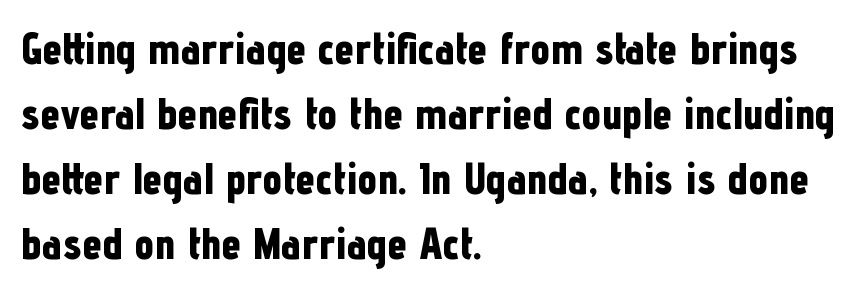
Q: Is the text bold? A: Yes.
Q: Is the text italic (slanted)? A: No, it is upright.
Q: Is the typeface a serif or a sans-serif typeface? A: Sans-serif.
Q: Is the text underlined? A: No.
Q: How is the paragraph aligned? A: Left-aligned.
Q: Is the spacing between letters normal or unusually wide? A: Normal.
Q: Is the spacing between lines tight, normal or loose? A: Normal.
Q: Width (condensed, normal, or wide)? A: Condensed.
Q: Stroke contrast? A: Low.
Q: x-height? A: Medium.
Q: Monospaced? A: No.
